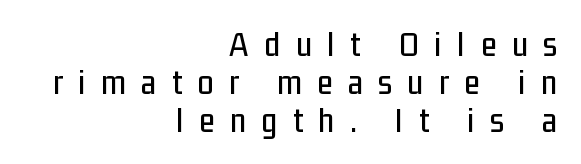
The image shows 36 px condensed sans-serif type, upright; set right-aligned, tight line spacing (1.05x), unusually wide letter spacing (+0.43 em), not underlined; low stroke contrast and a medium x-height.
